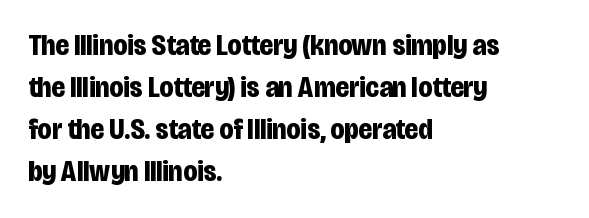
The image shows 29 px bold, condensed sans-serif type, upright; set left-aligned, normal line spacing (1.45x), normal letter spacing, not underlined; low stroke contrast and a large x-height.
